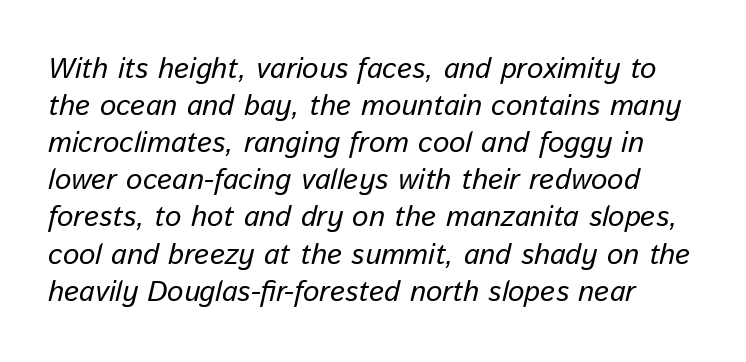
The image shows 29 px regular-weight type, italic (leaning right); set normal line spacing (1.28x), normal letter spacing, not underlined; low stroke contrast and a medium x-height.
